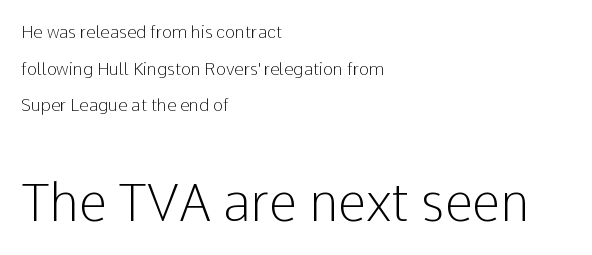
Vertical stems look standard width or narrower in stroke. Successive baselines arrive slowly, with a big drop between each. This sample has the flowing, uneven cadence of proportional lettering. You get the small type first, then a jump to larger type. In terms of posture, this sample is upright.
